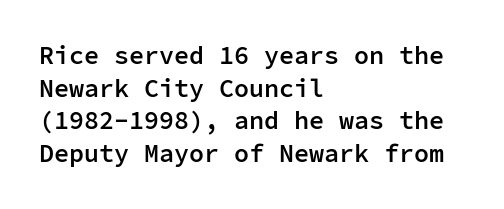
{"italic": "no", "bold": "semi", "underline": "no", "align": "left", "line_spacing": "normal", "line_spacing_ratio": 1.31, "letter_spacing": "normal", "letter_spacing_em": 0.0, "glyph_px": 25}
